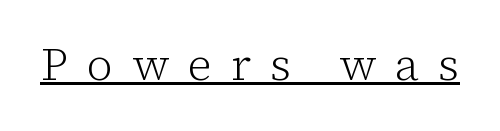
The lettering is marked with a stroke running underneath it. Compared with a typical body face, this is equally light or lighter still. Unlike italic type, these characters show no tilt at all. This rendering employs a face with finishing strokes, i.e., a serif.
